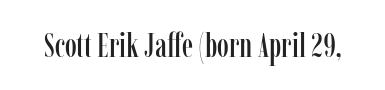
{"serif": "yes", "italic": "no", "width": "condensed", "stroke_contrast": "low", "x_height": "medium", "monospaced": "no", "underline": "no", "letter_spacing": "normal", "letter_spacing_em": 0.0, "glyph_px": 34}
